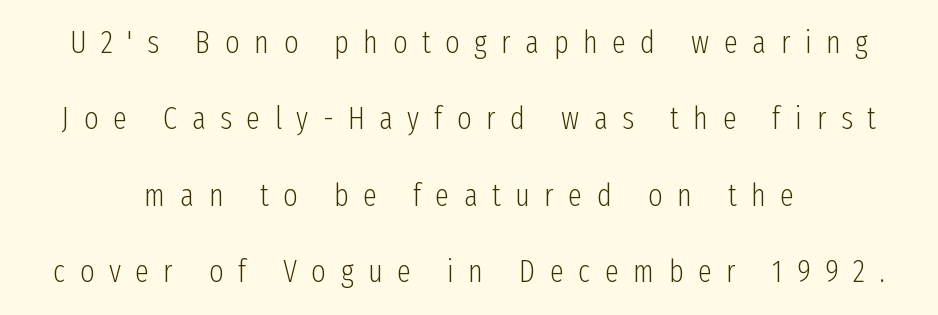
It's the straight-up-and-down kind of type. The space beneath each line is pristine and unruled. Proportional: the letters do not fall into vertical columns. Is this a sans? Yes — the strokes have no serifs.
